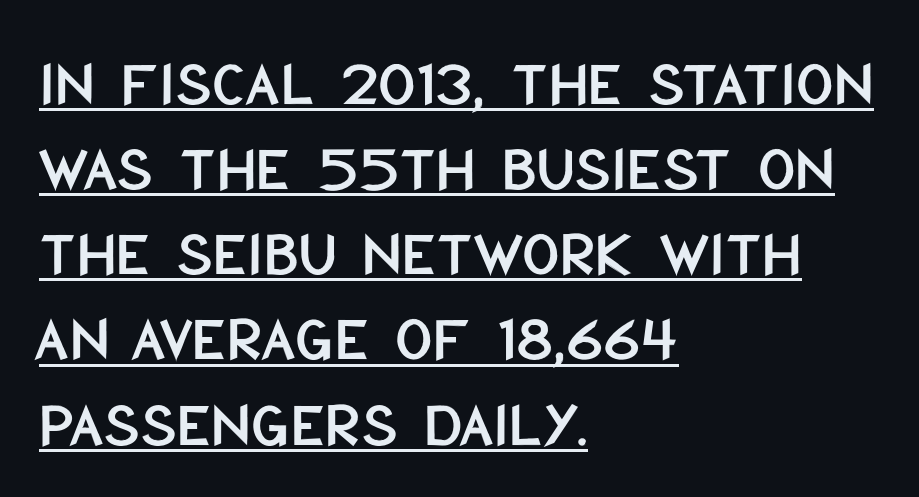
{"serif": "no", "italic": "no", "width": "condensed", "stroke_contrast": "low", "x_height": "large", "monospaced": "no", "underline": "yes", "align": "left", "line_spacing": "normal", "line_spacing_ratio": 1.31, "letter_spacing": "normal", "letter_spacing_em": 0.0, "glyph_px": 65}
